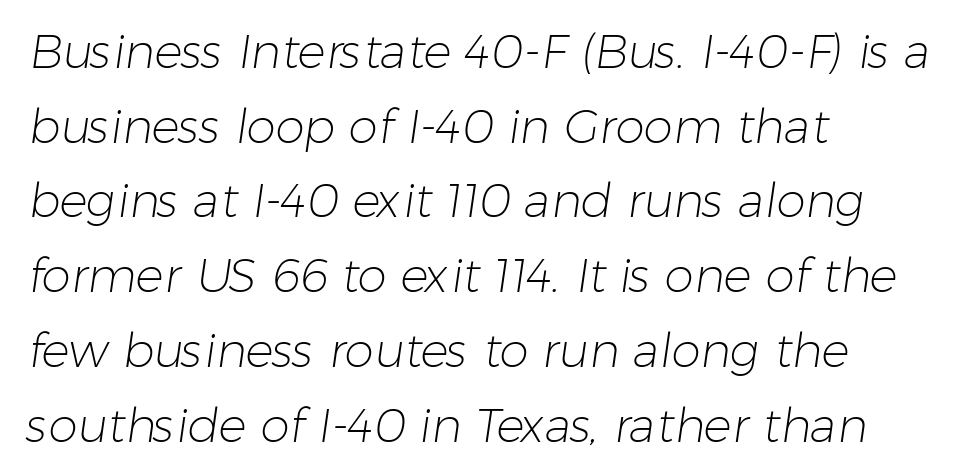
The image shows 47 px light sans-serif type; set left-aligned, normal line spacing (1.59x), normal letter spacing, not underlined; low stroke contrast and a medium x-height.
